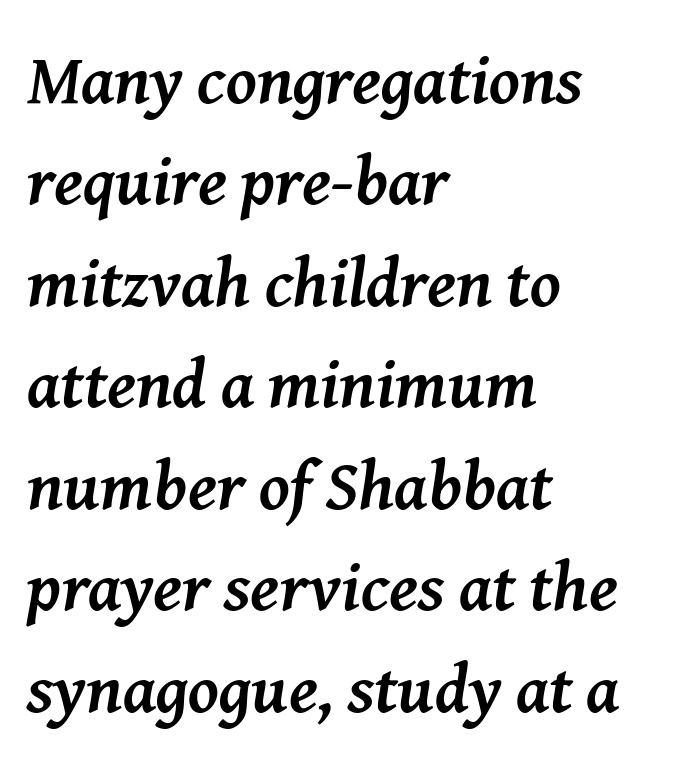
Each letter's strokes conclude with small projecting serifs. The lines are quadded left. It's the slanting kind of type. Horizontal bands of white between lines are of average thickness. Default kerning and tracking; the words read as compact shapes. Plain, unruled lines of type.
